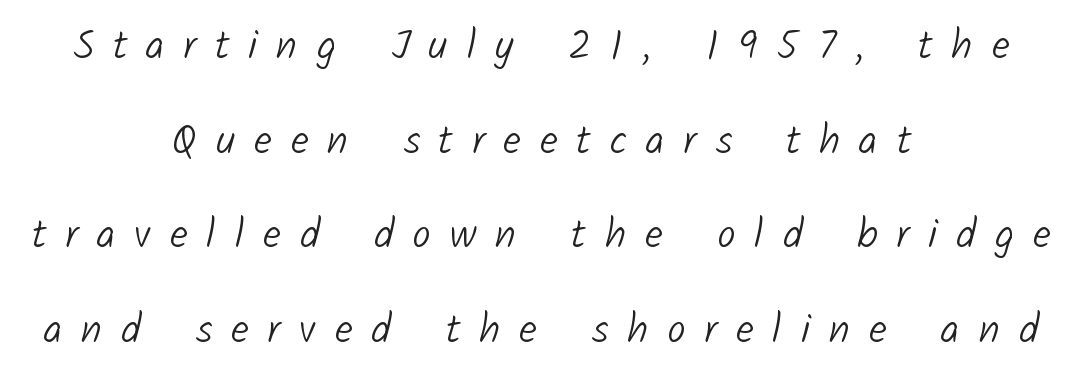
The image shows 41 px light sans-serif type; set centered, loose line spacing (2.31x), unusually wide letter spacing (+0.46 em), not underlined; low stroke contrast and a medium x-height.
